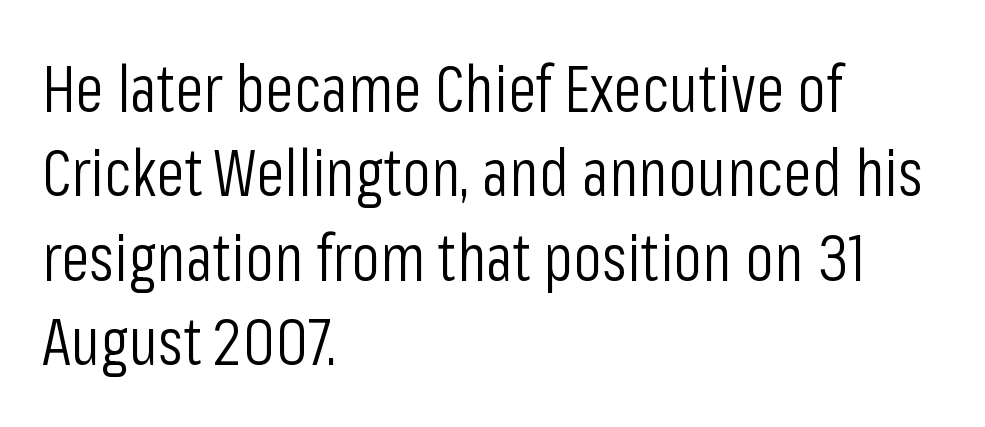
{"serif": "no", "italic": "no", "bold": "no", "weight": "light", "width": "condensed", "stroke_contrast": "low", "x_height": "medium", "monospaced": "no", "underline": "no", "align": "left", "line_spacing": "normal", "line_spacing_ratio": 1.3, "letter_spacing": "normal", "letter_spacing_em": 0.0, "glyph_px": 65}
